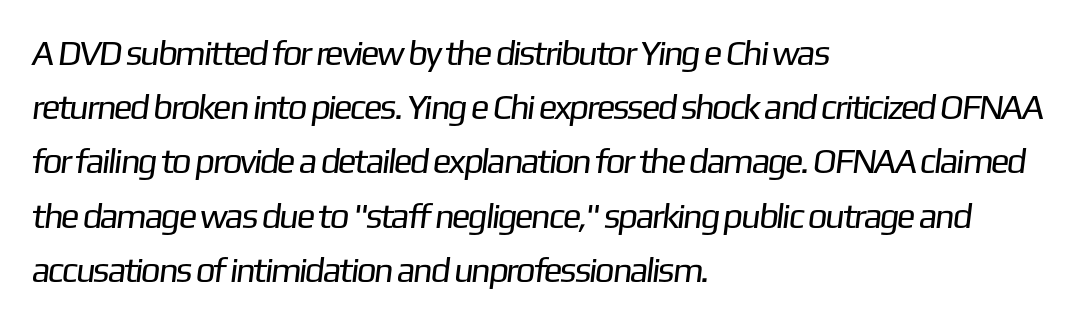
Baseline-to-baseline distance is the conventional proportion of letter height. The text block is weighted toward the left margin, trailing off unevenly rightward. Summary of weight: not heavy and not bold. Has an underline been added? It has not. This sample has the flowing, uneven cadence of proportional lettering.
